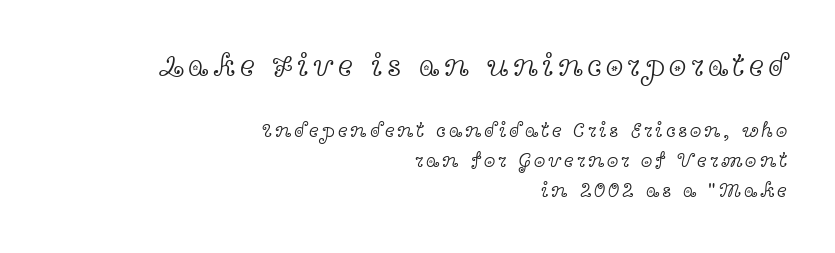
The image shows 32 px light, wide serif type; set right-aligned, normal line spacing (1.43x), not underlined; the first (top) block is 1.52x larger; a medium x-height.
